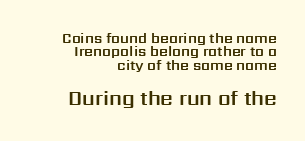
Ordinary non-slanted type is in use. This block would grow much taller if given ordinary leading; it's compressed now. Bigger letters appear in the bottom chunk; the top chunk is reduced. The gaps between neighbouring characters are ordinary and unremarkable. This rendering uses right alignment, leaving the left contour irregular.
